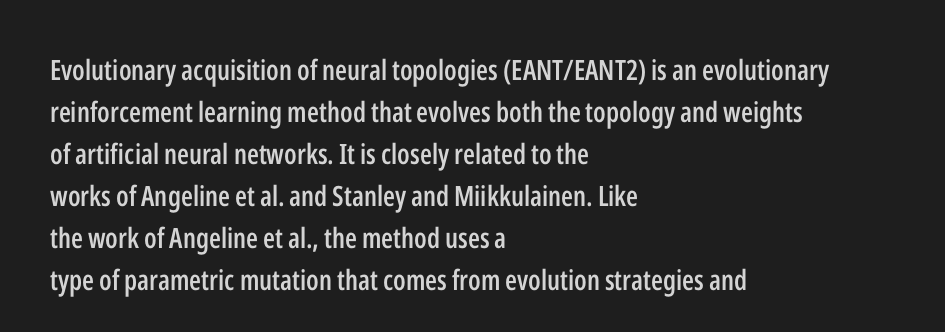
The glyphs are unaccompanied by any horizontal stroke below them. Designer's note — italics off, roman on. Leading matches the norm, producing a regular column. Line beginnings align vertically; line endings do not.
